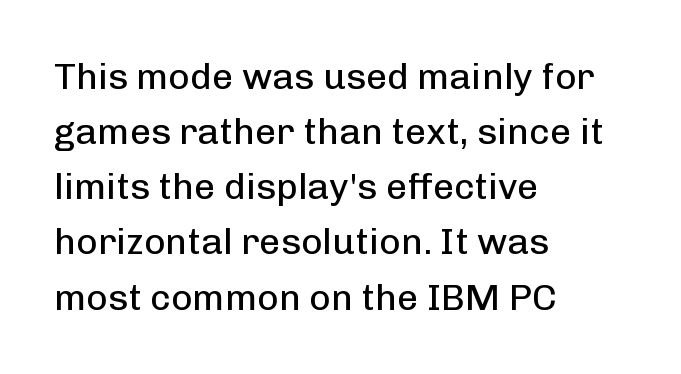
Q: Is the text bold? A: No.
Q: Is the text italic (slanted)? A: No, it is upright.
Q: Is the typeface a serif or a sans-serif typeface? A: Sans-serif.
Q: Is the text underlined? A: No.
Q: How is the paragraph aligned? A: Left-aligned.
Q: Is the spacing between letters normal or unusually wide? A: Normal.
Q: Is the spacing between lines tight, normal or loose? A: Normal.
Q: Width (condensed, normal, or wide)? A: Normal.
Q: Stroke contrast? A: Low.
Q: x-height? A: Medium.
Q: Monospaced? A: No.
